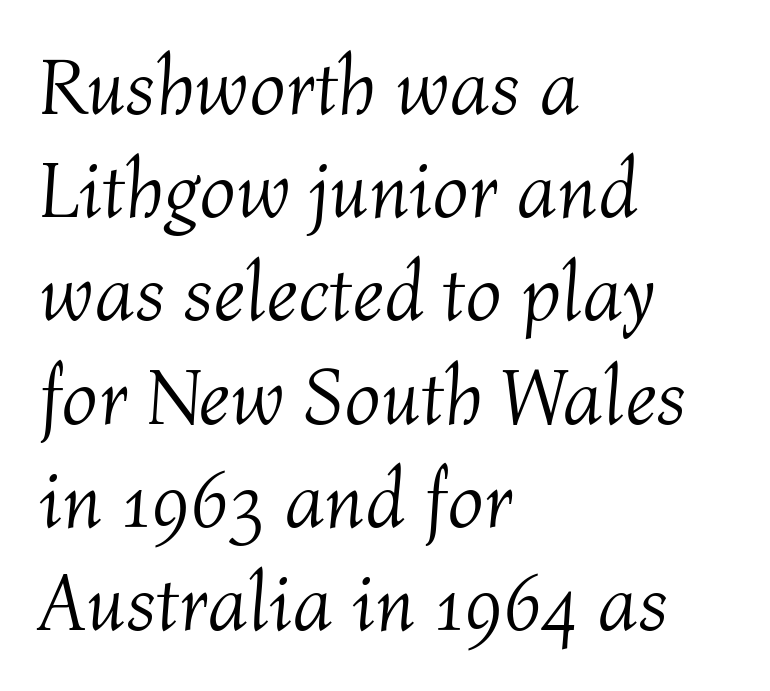
{"italic": "yes", "lean": "right", "slant_degrees": 4, "bold": "no", "weight": "light", "width": "normal", "stroke_contrast": "medium", "x_height": "medium", "monospaced": "no", "underline": "no", "align": "left", "line_spacing": "normal", "line_spacing_ratio": 1.29, "letter_spacing": "normal", "letter_spacing_em": 0.0, "glyph_px": 80}
